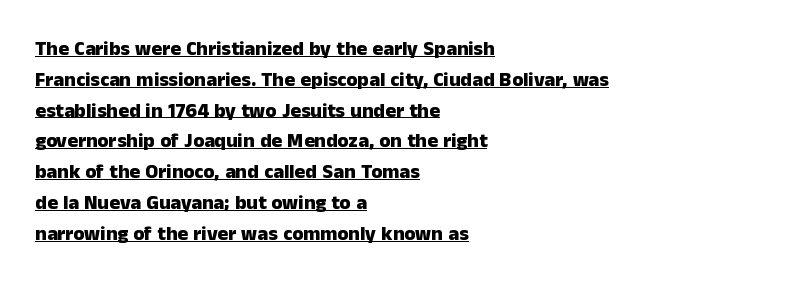
Q: Is the text bold? A: Yes.
Q: Is the text italic (slanted)? A: No, it is upright.
Q: Is the text underlined? A: Yes.
Q: How is the paragraph aligned? A: Left-aligned.
Q: Is the spacing between letters normal or unusually wide? A: Normal.
Q: Is the spacing between lines tight, normal or loose? A: Normal.
